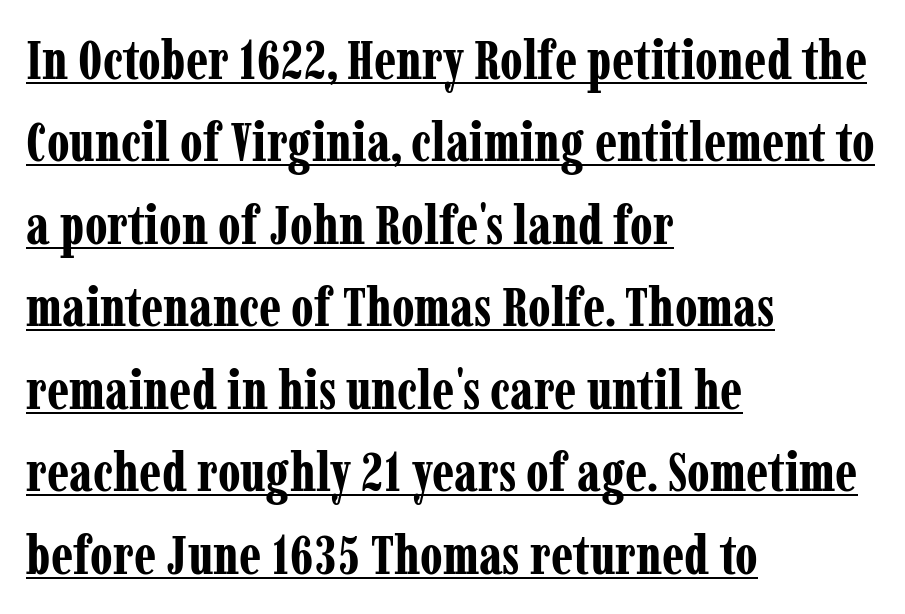
{"serif": "yes", "italic": "no", "bold": "yes", "weight": "bold", "width": "condensed", "stroke_contrast": "low", "x_height": "medium", "monospaced": "no", "underline": "yes", "align": "left", "line_spacing": "normal", "line_spacing_ratio": 1.5, "letter_spacing": "normal", "letter_spacing_em": 0.0, "glyph_px": 55}
